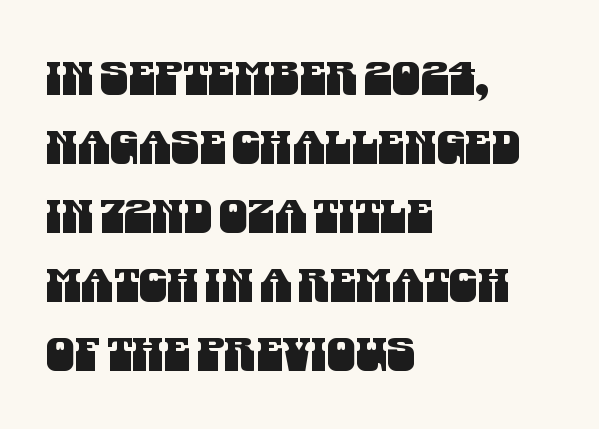
{"serif": "no", "width": "condensed", "stroke_contrast": "medium", "x_height": "large", "monospaced": "no", "underline": "no", "align": "left", "line_spacing": "normal", "line_spacing_ratio": 1.5, "letter_spacing": "normal", "letter_spacing_em": 0.0, "glyph_px": 46}
